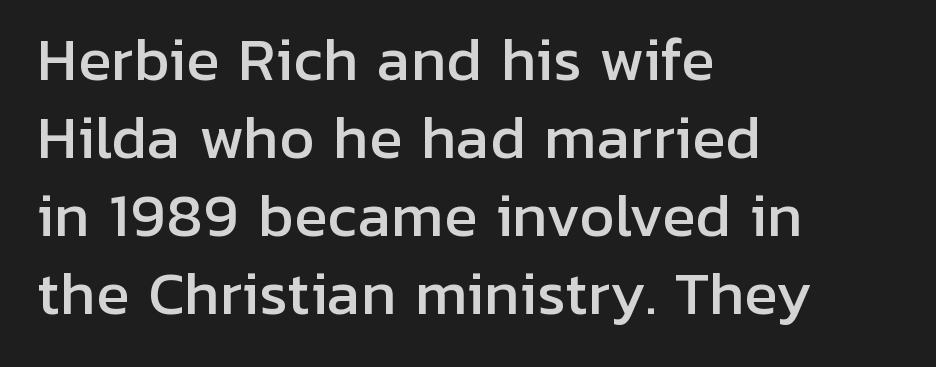
{"serif": "no", "italic": "no", "width": "normal", "stroke_contrast": "low", "x_height": "medium", "monospaced": "no", "underline": "no", "align": "left", "line_spacing": "normal", "line_spacing_ratio": 1.39, "letter_spacing": "normal", "letter_spacing_em": 0.0, "glyph_px": 56}
